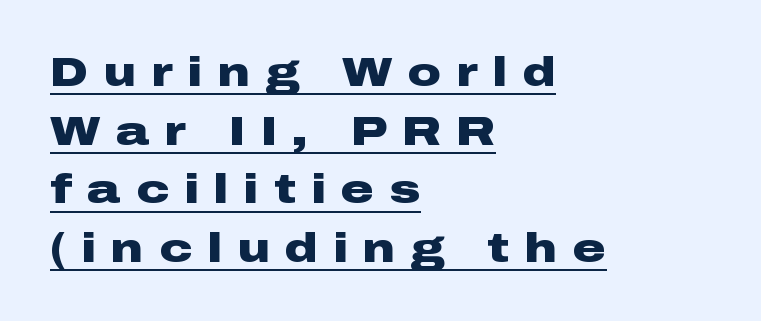
{"serif": "no", "italic": "no", "bold": "yes", "weight": "heavy", "width": "wide", "stroke_contrast": "low", "x_height": "medium", "monospaced": "no", "underline": "yes", "align": "left", "line_spacing": "normal", "line_spacing_ratio": 1.43, "letter_spacing": "wide", "letter_spacing_em": 0.38, "glyph_px": 41}
